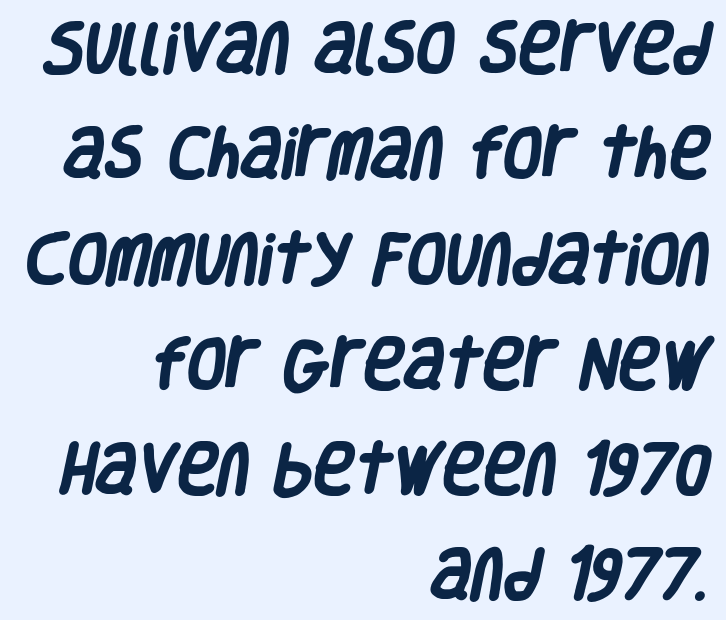
The passage shown is typed in a proportional face where columns would drift. Each word holds together tightly as a unit, with standard inter-letter gaps. Every letter is thick-stroked: bold, no question. The words here are not underlined. Horizontal alignment here is rightward, an uncommon choice for prose. Observe the absence of serifs on each vertical stroke in this sample.
